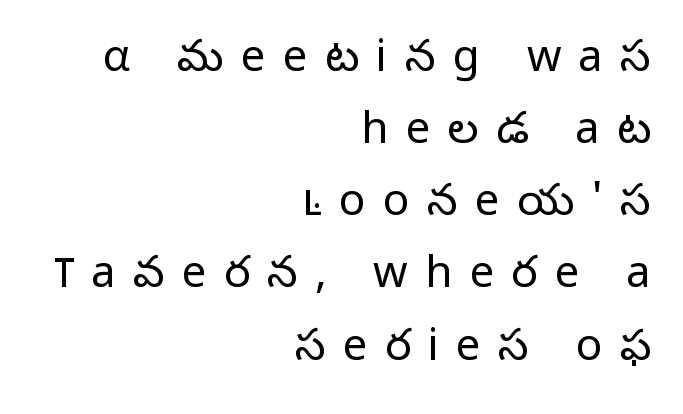
{"serif": "no", "italic": "no", "bold": "no", "weight": "light", "width": "normal", "stroke_contrast": "low", "x_height": "medium", "monospaced": "no", "underline": "no", "align": "right", "line_spacing": "normal", "line_spacing_ratio": 1.64, "letter_spacing": "wide", "letter_spacing_em": 0.39, "glyph_px": 44}
